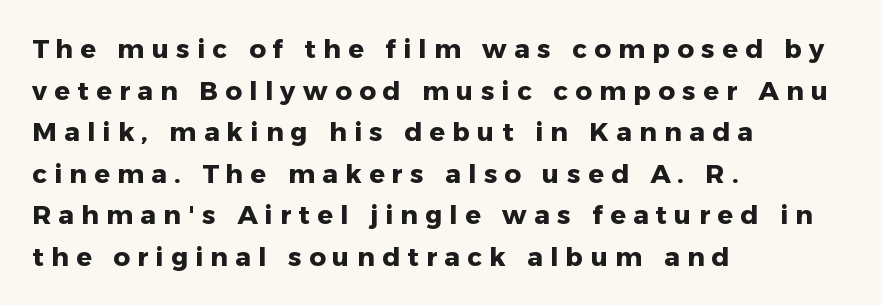
Q: Is the text bold? A: Yes.
Q: Is the text italic (slanted)? A: No, it is upright.
Q: Is the text underlined? A: No.
Q: How is the paragraph aligned? A: Left-aligned.
Q: Is the spacing between letters normal or unusually wide? A: Unusually wide.
Q: Is the spacing between lines tight, normal or loose? A: Normal.
